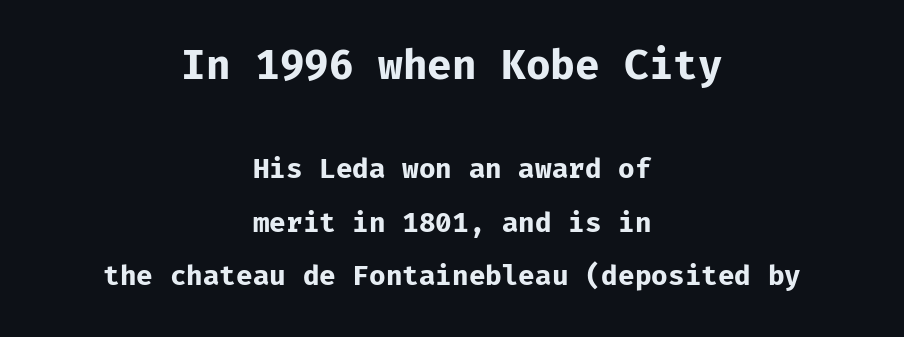
{"serif": "no", "italic": "no", "bold": "yes", "weight": "bold", "width": "normal", "stroke_contrast": "low", "x_height": "medium", "underline": "no", "align": "center", "line_spacing": "loose", "line_spacing_ratio": 1.98, "letter_spacing": "normal", "letter_spacing_em": 0.0, "larger_block": "first", "size_ratio": 1.48, "glyph_px": 40}
